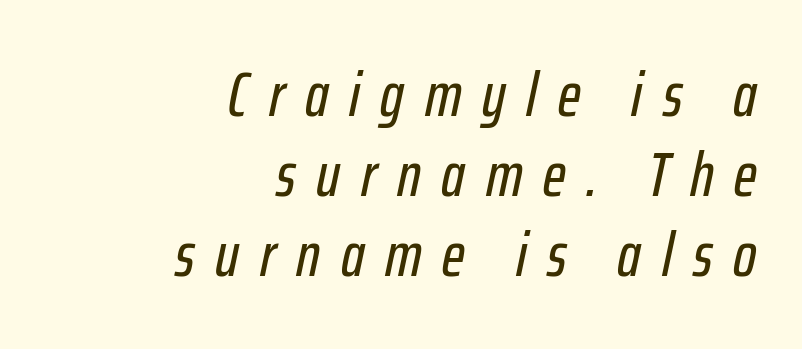
The image shows 62 px condensed type, italic (leaning right); set right-aligned, normal line spacing (1.29x), unusually wide letter spacing (+0.33 em), not underlined; low stroke contrast and a medium x-height.
